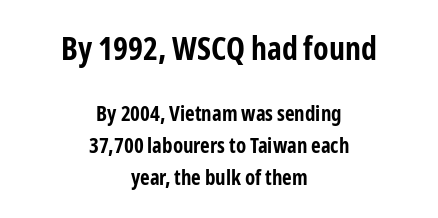
Q: Is the text bold? A: Yes.
Q: Is the text italic (slanted)? A: No, it is upright.
Q: Is the typeface a serif or a sans-serif typeface? A: Sans-serif.
Q: Is the text underlined? A: No.
Q: How is the paragraph aligned? A: Centered.
Q: Is the spacing between letters normal or unusually wide? A: Normal.
Q: Is the spacing between lines tight, normal or loose? A: Normal.
Q: Which block of text is set in a larger size, the first (top) or the second (bottom)? A: The first (top) one.
Q: Width (condensed, normal, or wide)? A: Condensed.
Q: Stroke contrast? A: Low.
Q: x-height? A: Medium.
Q: Monospaced? A: No.
